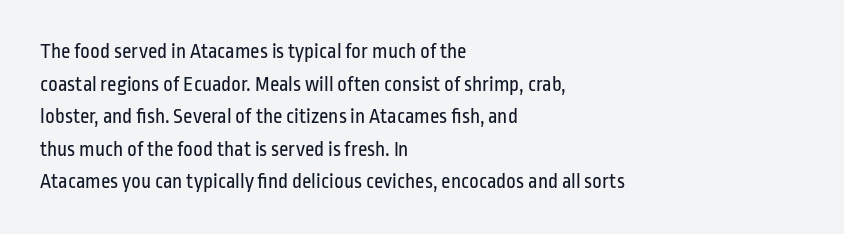
The axis of the letterforms is exactly vertical. Here the glyphs are tracked normally, forming tight word shapes. Descenders hang freely into open space. Line beginnings align vertically; line endings do not. The rows are spaced the way most documents space them.
